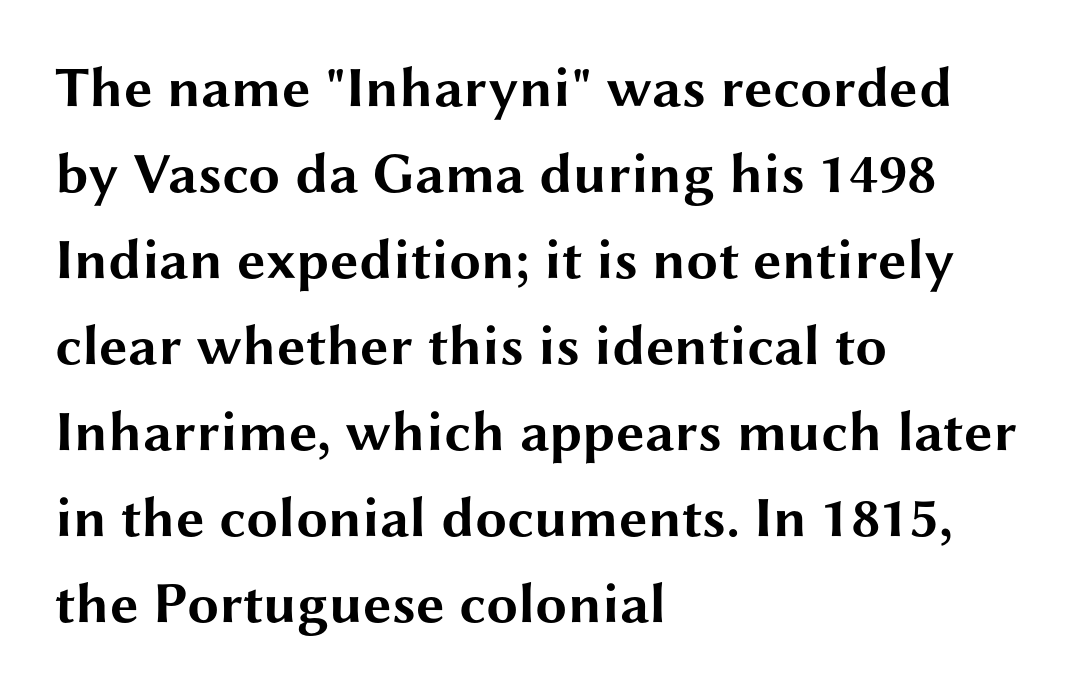
{"serif": "no", "italic": "no", "bold": "yes", "weight": "bold", "width": "wide", "stroke_contrast": "medium", "x_height": "medium", "monospaced": "no", "underline": "no", "align": "left", "line_spacing": "normal", "line_spacing_ratio": 1.51, "letter_spacing": "normal", "letter_spacing_em": 0.0, "glyph_px": 57}
